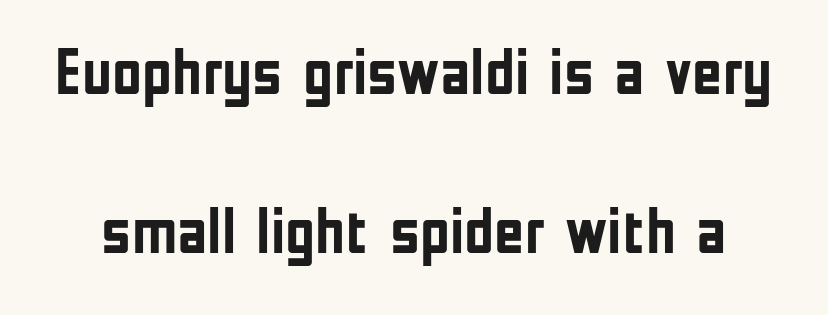
Q: Is the text bold? A: Yes.
Q: Is the text italic (slanted)? A: No, it is upright.
Q: Is the typeface a serif or a sans-serif typeface? A: Sans-serif.
Q: Is the text underlined? A: No.
Q: Is the spacing between letters normal or unusually wide? A: Normal.
Q: Is the spacing between lines tight, normal or loose? A: Loose.
Q: Width (condensed, normal, or wide)? A: Condensed.
Q: Stroke contrast? A: Low.
Q: x-height? A: Medium.
Q: Monospaced? A: No.
